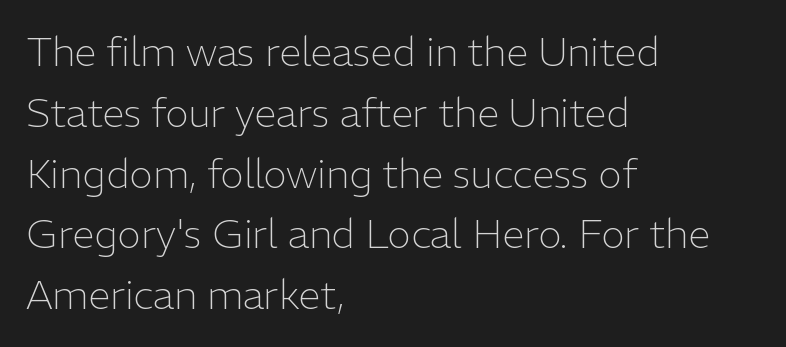
{"serif": "no", "italic": "no", "bold": "no", "weight": "light", "width": "normal", "stroke_contrast": "low", "x_height": "medium", "monospaced": "no", "underline": "no", "align": "left", "line_spacing": "normal", "line_spacing_ratio": 1.52, "letter_spacing": "normal", "letter_spacing_em": 0.0, "glyph_px": 40}
